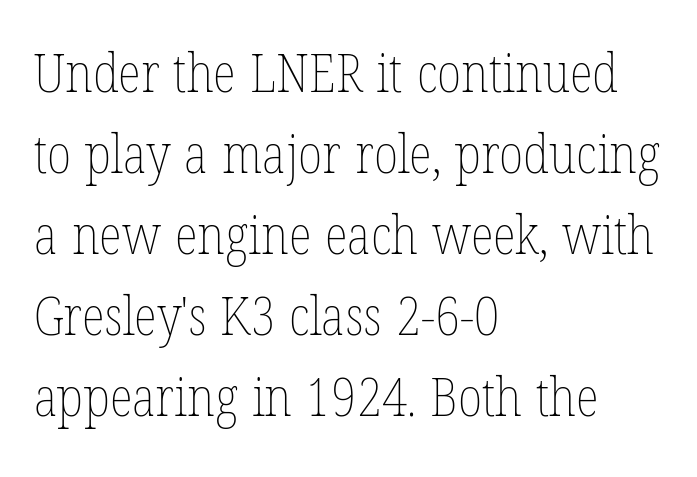
Q: Is the text bold? A: No.
Q: Is the text italic (slanted)? A: No, it is upright.
Q: Is the text underlined? A: No.
Q: How is the paragraph aligned? A: Left-aligned.
Q: Is the spacing between letters normal or unusually wide? A: Normal.
Q: Is the spacing between lines tight, normal or loose? A: Normal.
Q: Width (condensed, normal, or wide)? A: Condensed.
Q: Stroke contrast? A: Low.
Q: x-height? A: Medium.
Q: Monospaced? A: No.
